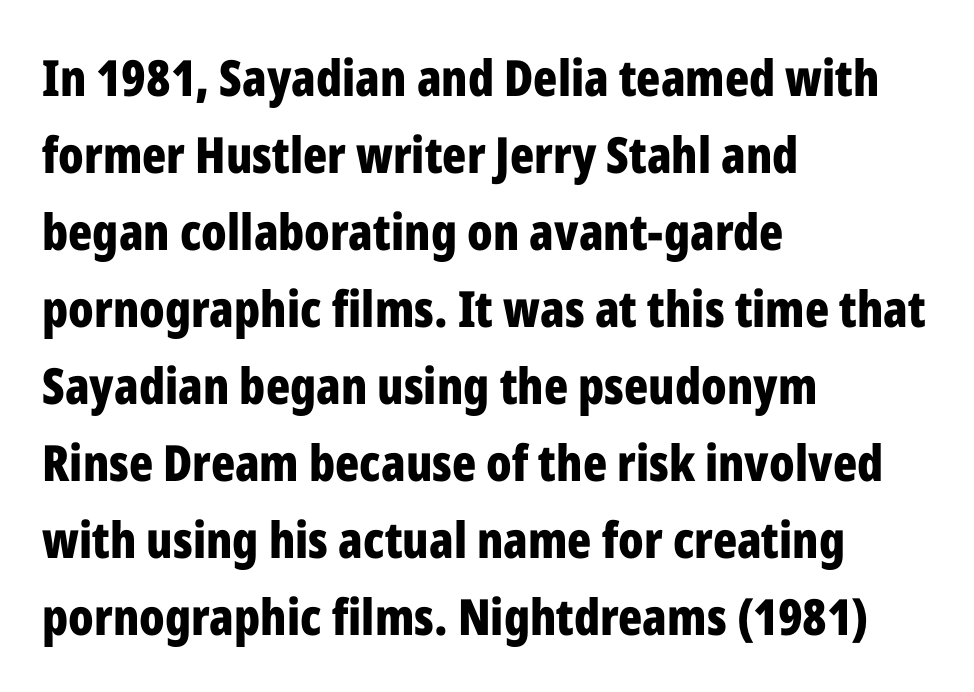
Summary of weight: heavy, a full bold. Compared with typical body copy, the letter spacing here is the same. Each letter's strokes conclude bluntly, with no projecting serifs. Is the block centered? No — it sits flush against the left margin.
